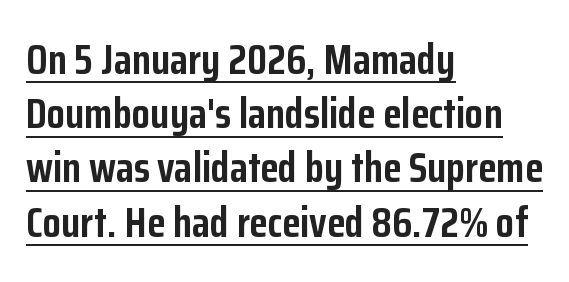
Q: Is the text bold? A: Yes.
Q: Is the text italic (slanted)? A: No, it is upright.
Q: Is the typeface a serif or a sans-serif typeface? A: Sans-serif.
Q: Is the text underlined? A: Yes.
Q: How is the paragraph aligned? A: Left-aligned.
Q: Is the spacing between letters normal or unusually wide? A: Normal.
Q: Is the spacing between lines tight, normal or loose? A: Normal.
Q: Width (condensed, normal, or wide)? A: Condensed.
Q: Stroke contrast? A: Low.
Q: x-height? A: Medium.
Q: Monospaced? A: No.
